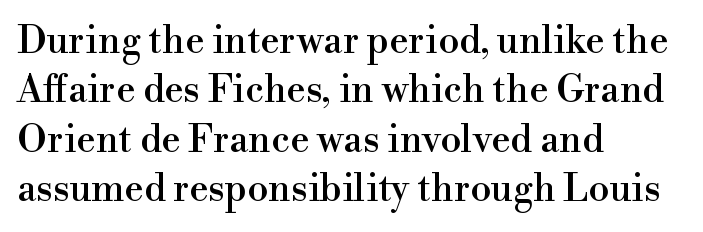
The image shows 38 px serif type, upright; set left-aligned, normal line spacing (1.3x), normal letter spacing, not underlined; high stroke contrast and a small x-height.
